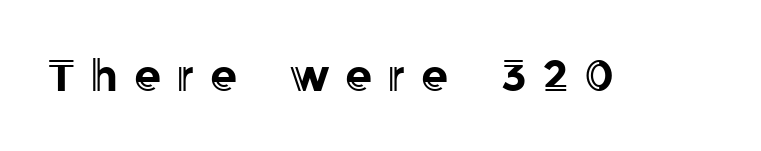
The letters stand straight up with perfectly vertical stems. Check under the words: just untouched page. A typesetter would call this proportional, since set widths differ per character. Letter spacing: wide.
